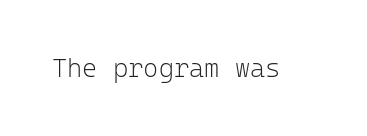
Q: Is the text bold? A: No.
Q: Is the text italic (slanted)? A: No, it is upright.
Q: Is the text underlined? A: No.
Q: Is the spacing between letters normal or unusually wide? A: Normal.
